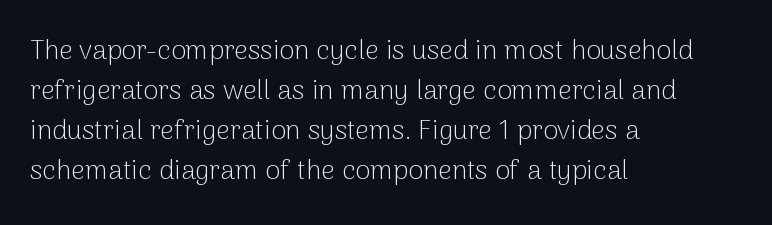
The image shows 27 px text type, upright; set left-aligned, normal line spacing (1.48x), normal letter spacing, not underlined.
